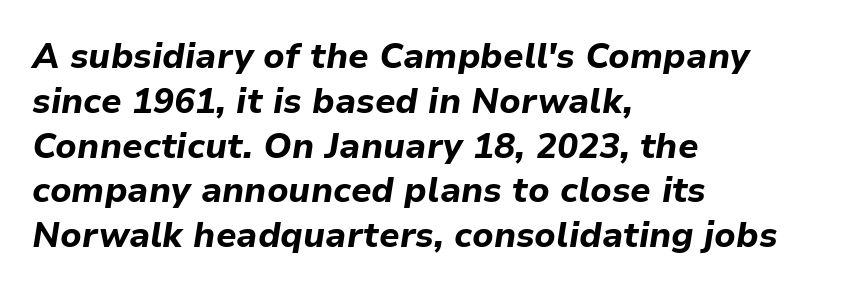
The image shows 35 px bold type, italic (leaning right); set left-aligned, normal line spacing (1.28x), normal letter spacing, not underlined; low stroke contrast and a medium x-height.
